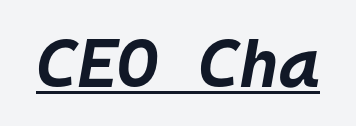
The image shows 69 px bold type, italic (leaning right), monospaced; set normal letter spacing, underlined; low stroke contrast and a large x-height.
